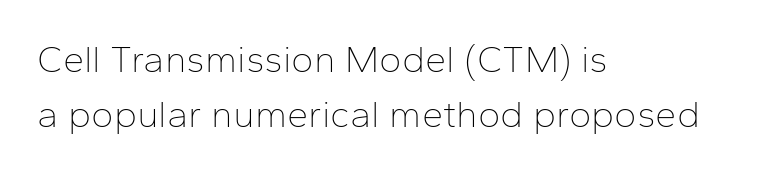
The face used here is proportionally spaced, like ordinary book or web type. Nothing unusual about the tracking: characters are spaced as the font intends. Each letter's strokes conclude bluntly, with no projecting serifs. Leftover space on each line is placed entirely after the last word. Unlike italic type, these characters show no tilt at all. Is this a heavy cut? Hardly; it is regular or lighter.
